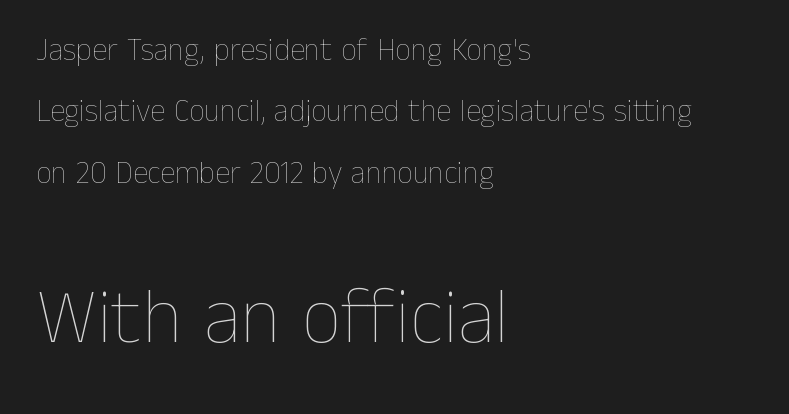
The image shows 78 px thin type, upright; set left-aligned, loose line spacing (1.98x), normal letter spacing, not underlined; the second (bottom) block is 2.52x larger; low stroke contrast and a medium x-height.
